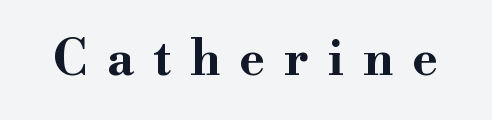
The image shows 49 px bold, wide serif type, upright; set unusually wide letter spacing (+0.39 em), not underlined; high stroke contrast and a small x-height.
